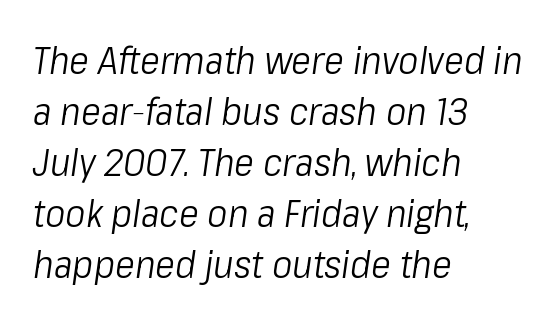
{"italic": "yes", "lean": "right", "slant_degrees": 8, "bold": "no", "weight": "light", "width": "condensed", "stroke_contrast": "low", "x_height": "medium", "monospaced": "no", "underline": "no", "align": "left", "line_spacing": "normal", "line_spacing_ratio": 1.34, "letter_spacing": "normal", "letter_spacing_em": 0.0, "glyph_px": 38}
